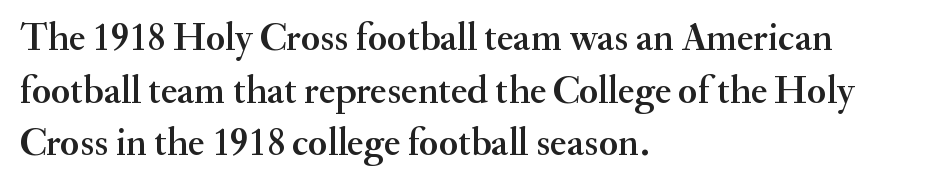
Q: Is the text italic (slanted)? A: No, it is upright.
Q: Is the typeface a serif or a sans-serif typeface? A: Serif.
Q: Is the text underlined? A: No.
Q: How is the paragraph aligned? A: Left-aligned.
Q: Is the spacing between letters normal or unusually wide? A: Normal.
Q: Is the spacing between lines tight, normal or loose? A: Normal.
Q: Width (condensed, normal, or wide)? A: Normal.
Q: Stroke contrast? A: Medium.
Q: x-height? A: Small.
Q: Monospaced? A: No.
